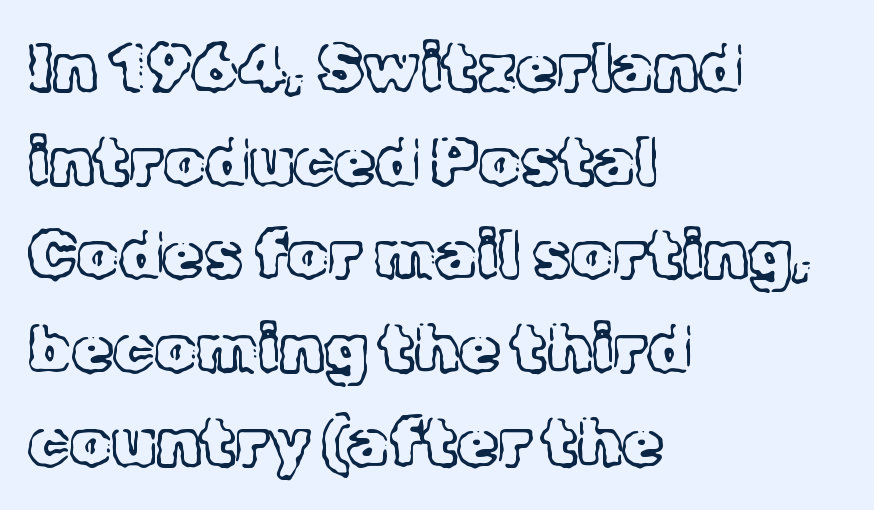
{"serif": "yes", "italic": "no", "bold": "no", "weight": "light", "width": "normal", "x_height": "medium", "monospaced": "no", "underline": "no", "align": "left", "line_spacing": "normal", "line_spacing_ratio": 1.42, "letter_spacing": "normal", "letter_spacing_em": 0.0, "glyph_px": 66}
